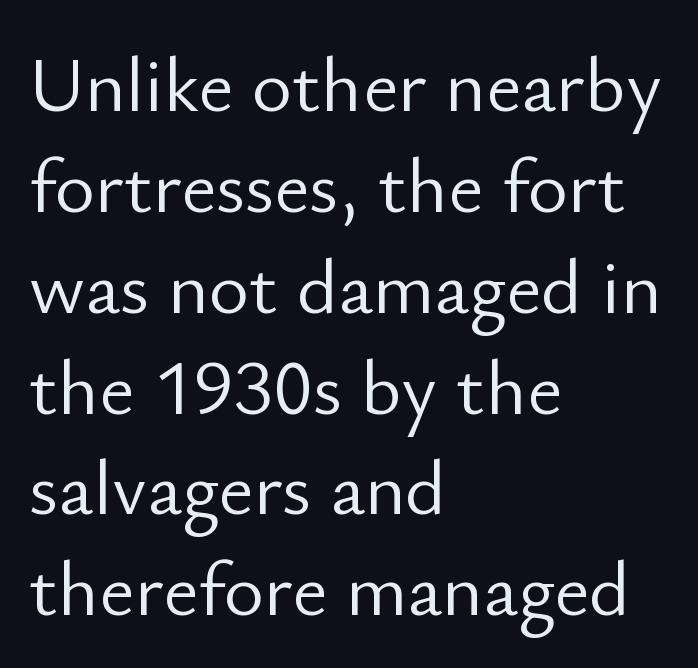
Q: Is the text bold? A: No.
Q: Is the text italic (slanted)? A: No, it is upright.
Q: Is the typeface a serif or a sans-serif typeface? A: Sans-serif.
Q: Is the text underlined? A: No.
Q: How is the paragraph aligned? A: Left-aligned.
Q: Is the spacing between letters normal or unusually wide? A: Normal.
Q: Is the spacing between lines tight, normal or loose? A: Normal.
Q: Width (condensed, normal, or wide)? A: Normal.
Q: Stroke contrast? A: Low.
Q: x-height? A: Small.
Q: Monospaced? A: No.
